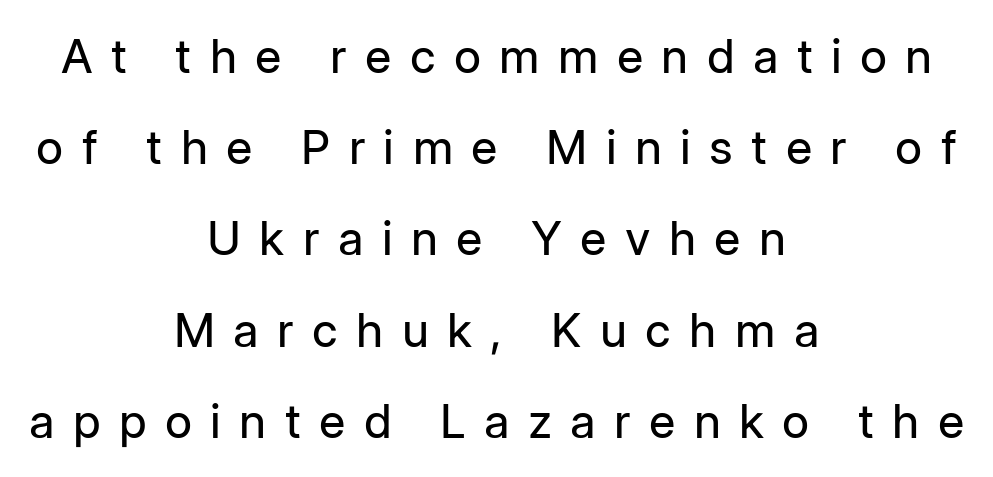
{"serif": "no", "italic": "no", "bold": "no", "weight": "regular", "width": "normal", "stroke_contrast": "low", "x_height": "medium", "monospaced": "no", "underline": "no", "align": "center", "line_spacing": "loose", "line_spacing_ratio": 1.94, "letter_spacing": "wide", "letter_spacing_em": 0.39, "glyph_px": 47}
